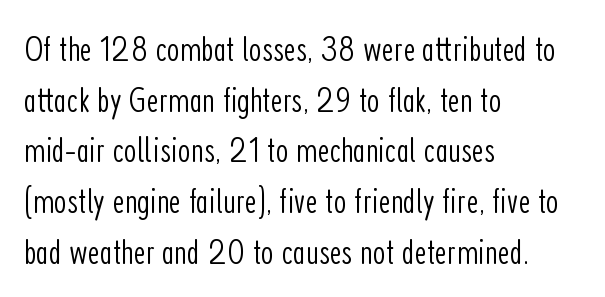
{"serif": "no", "italic": "no", "bold": "no", "weight": "light", "width": "condensed", "stroke_contrast": "low", "x_height": "medium", "monospaced": "no", "underline": "no", "align": "left", "line_spacing": "normal", "line_spacing_ratio": 1.37, "letter_spacing": "normal", "letter_spacing_em": 0.0, "glyph_px": 37}
